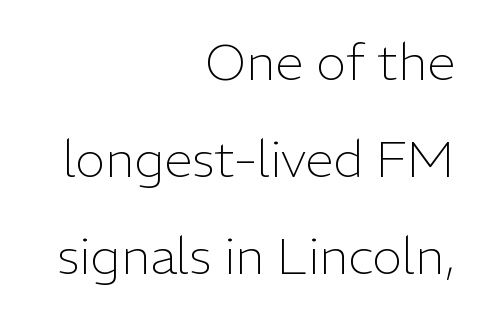
The image shows 51 px light sans-serif type, upright; set right-aligned, loose line spacing (1.9x), normal letter spacing, not underlined; low stroke contrast and a medium x-height.
